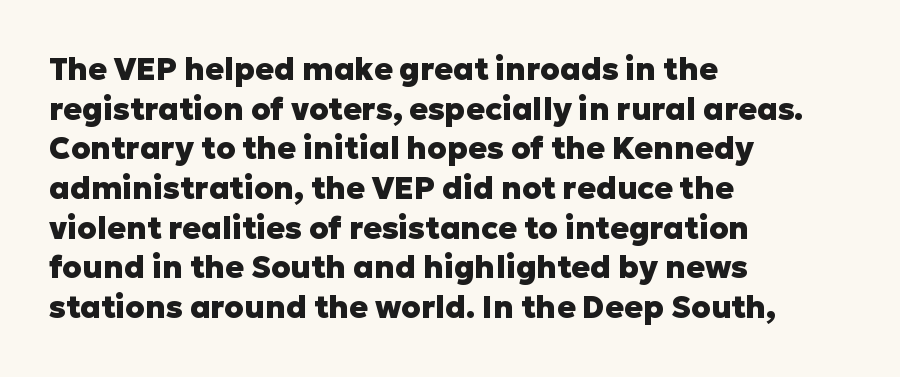
Notice how the passage keeps a crisp vertical edge on the left only. The passage shown has conventional tracking throughout. Summary of weight: heavy, a full bold. Every character sits straight up, as roman type does. Does the type have serifs? No, each stem ends abruptly. Evenly set lines give the paragraph a standard silhouette.
